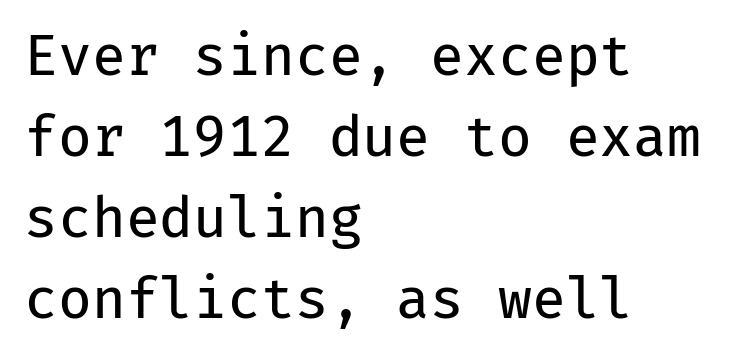
The image shows 55 px regular-weight sans-serif type, upright, monospaced; set left-aligned, normal line spacing (1.47x), normal letter spacing, not underlined; low stroke contrast and a medium x-height.
